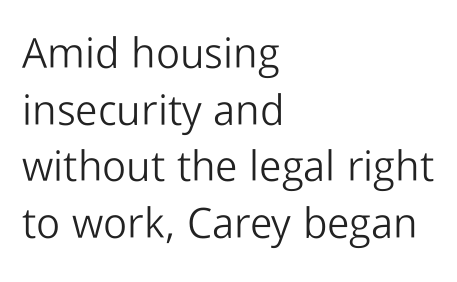
{"serif": "no", "italic": "no", "bold": "no", "weight": "light", "width": "normal", "stroke_contrast": "low", "x_height": "medium", "monospaced": "no", "underline": "no", "align": "left", "line_spacing": "normal", "line_spacing_ratio": 1.35, "letter_spacing": "normal", "letter_spacing_em": 0.0, "glyph_px": 42}
